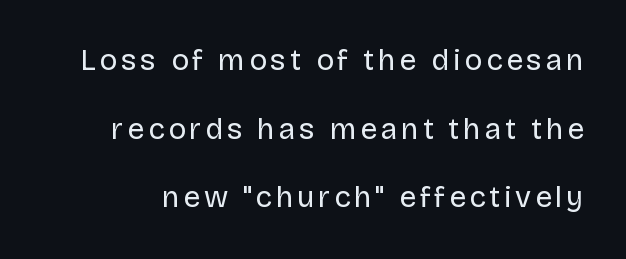
Q: Is the text bold? A: No.
Q: Is the text italic (slanted)? A: No, it is upright.
Q: Is the typeface a serif or a sans-serif typeface? A: Sans-serif.
Q: Is the text underlined? A: No.
Q: Is the spacing between lines tight, normal or loose? A: Loose.
Q: Width (condensed, normal, or wide)? A: Normal.
Q: Stroke contrast? A: Low.
Q: x-height? A: Large.
Q: Monospaced? A: No.
